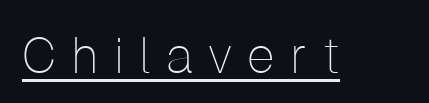
Type style note: lacks serifs. Each letter keeps its own natural width here, so spacing adapts to shape. In designer terms, the underline attribute is active on this setting. This reads as an unemphasized weight, regular at the heaviest. Upright lettering throughout.
